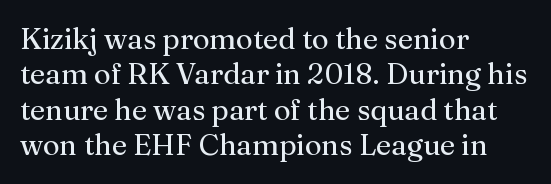
Q: Is the text bold? A: No.
Q: Is the text italic (slanted)? A: No, it is upright.
Q: Is the typeface a serif or a sans-serif typeface? A: Serif.
Q: Is the text underlined? A: No.
Q: How is the paragraph aligned? A: Left-aligned.
Q: Is the spacing between letters normal or unusually wide? A: Normal.
Q: Width (condensed, normal, or wide)? A: Normal.
Q: Stroke contrast? A: Medium.
Q: x-height? A: Medium.
Q: Monospaced? A: No.
